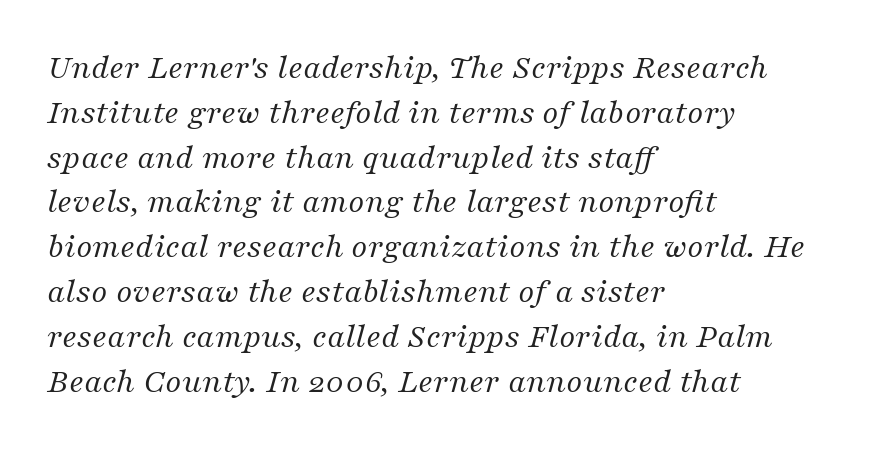
Q: Is the text bold? A: No.
Q: Is the text italic (slanted)? A: Yes, it leans right by about 16 degrees.
Q: Is the typeface a serif or a sans-serif typeface? A: Serif.
Q: Is the text underlined? A: No.
Q: How is the paragraph aligned? A: Left-aligned.
Q: Is the spacing between letters normal or unusually wide? A: Normal.
Q: Is the spacing between lines tight, normal or loose? A: Normal.
Q: Width (condensed, normal, or wide)? A: Normal.
Q: Stroke contrast? A: Medium.
Q: x-height? A: Medium.
Q: Monospaced? A: No.
